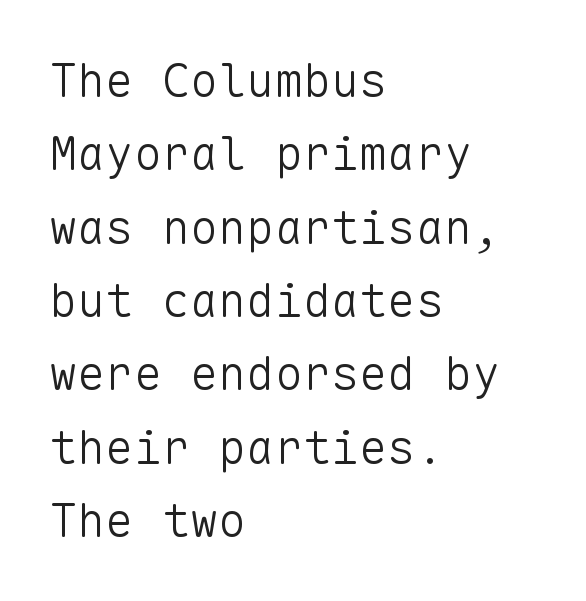
The image shows 47 px light sans-serif type, upright, monospaced; set left-aligned, normal line spacing (1.56x), normal letter spacing, not underlined; low stroke contrast and a medium x-height.
